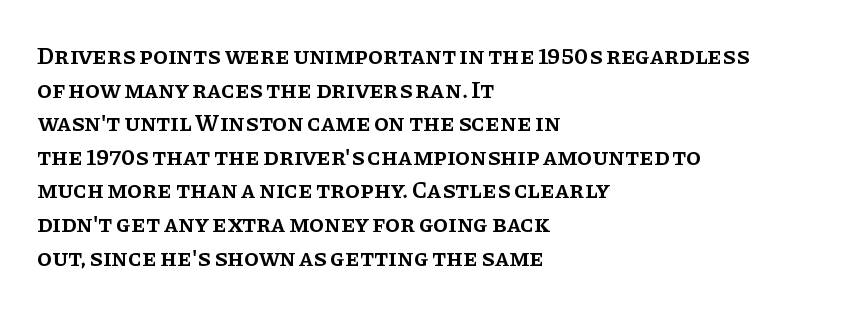
Tall strokes in this sample are plumb rather than angled. Honestly, the letter spacing is just normal — you wouldn't notice it. The foot of each line stays bare and open. The passage shown is semibold, sitting just below true bold. The space between consecutive lines is moderate.
